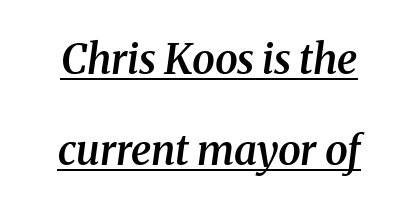
The image shows 41 px semibold serif type, italic (leaning right); set loose line spacing (2.22x), normal letter spacing, underlined; medium stroke contrast and a medium x-height.
